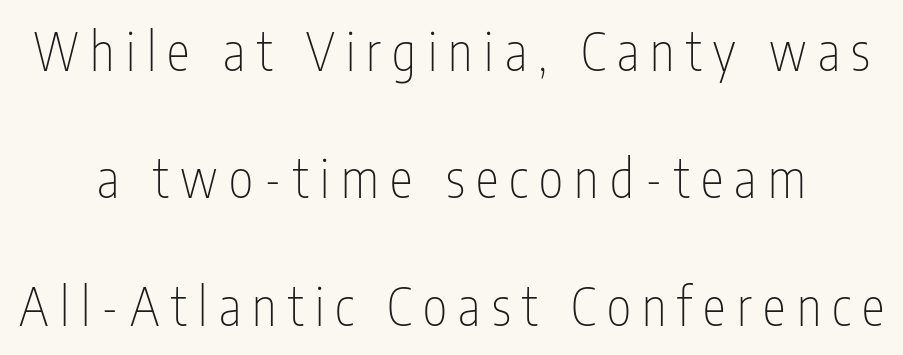
{"serif": "no", "italic": "no", "bold": "no", "weight": "thin", "width": "condensed", "stroke_contrast": "low", "x_height": "medium", "monospaced": "no", "underline": "no", "line_spacing": "loose", "line_spacing_ratio": 2.45, "letter_spacing": "wide", "letter_spacing_em": 0.22, "glyph_px": 52}
